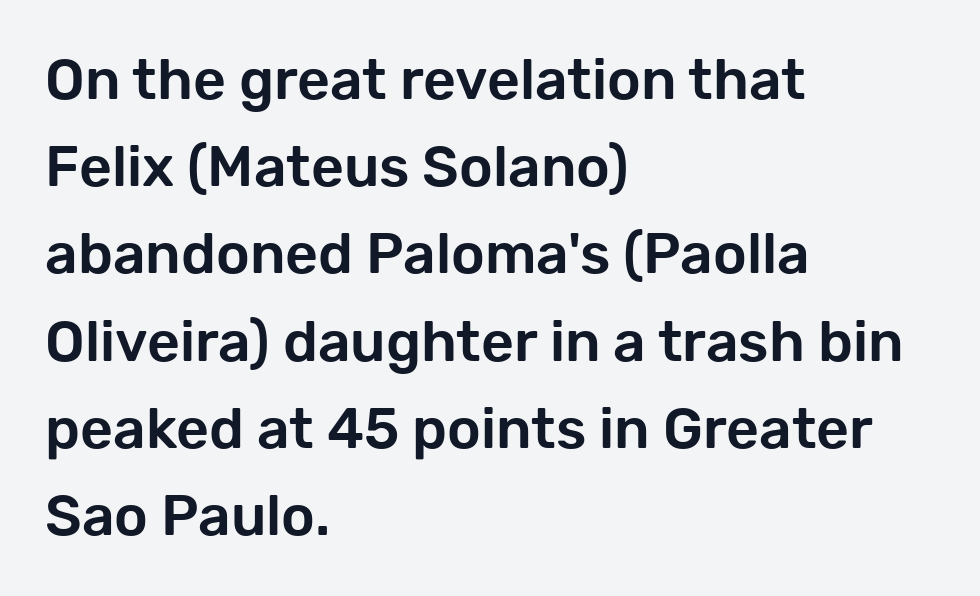
The font family rendered here belongs to the sans-serif group. Short note: letters normally spaced. The zone under the glyphs is completely vacant. Vertical spacing — default. The typesetter chose a ragged-right arrangement here.
